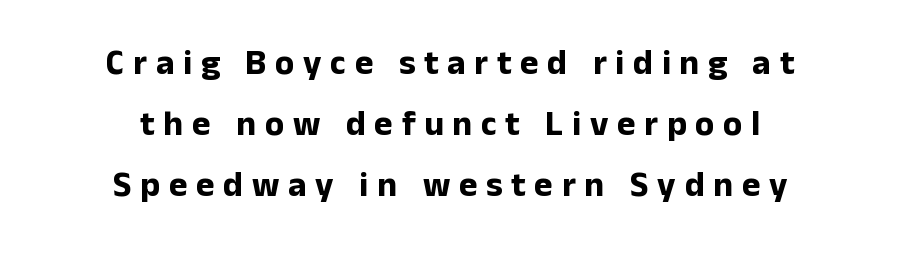
{"serif": "no", "italic": "no", "bold": "yes", "weight": "bold", "width": "normal", "stroke_contrast": "low", "x_height": "medium", "monospaced": "no", "underline": "no", "align": "center", "line_spacing_ratio": 1.74, "letter_spacing": "wide", "letter_spacing_em": 0.25, "glyph_px": 35}
